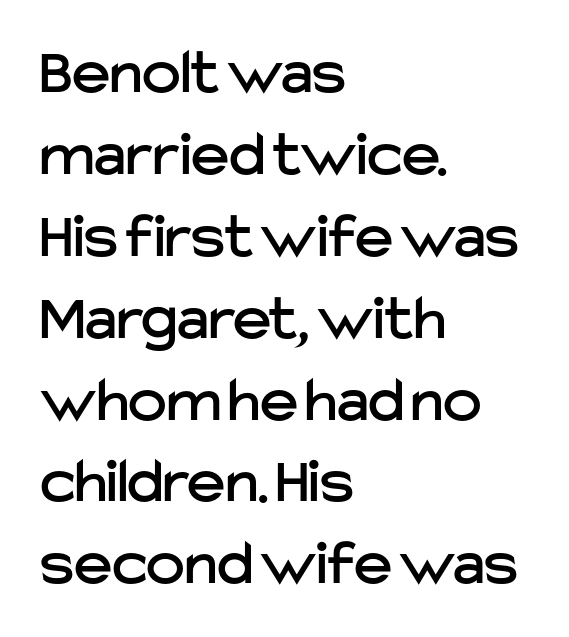
Q: Is the text italic (slanted)? A: No, it is upright.
Q: Is the typeface a serif or a sans-serif typeface? A: Sans-serif.
Q: Is the text underlined? A: No.
Q: How is the paragraph aligned? A: Left-aligned.
Q: Is the spacing between letters normal or unusually wide? A: Normal.
Q: Is the spacing between lines tight, normal or loose? A: Normal.
Q: Width (condensed, normal, or wide)? A: Normal.
Q: Stroke contrast? A: Low.
Q: x-height? A: Medium.
Q: Monospaced? A: No.
